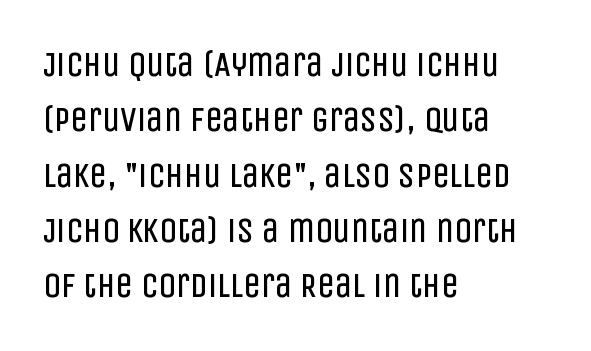
The image shows 35 px regular-weight, condensed sans-serif type, upright; set left-aligned, normal line spacing (1.58x), normal letter spacing, not underlined; low stroke contrast and a large x-height.
